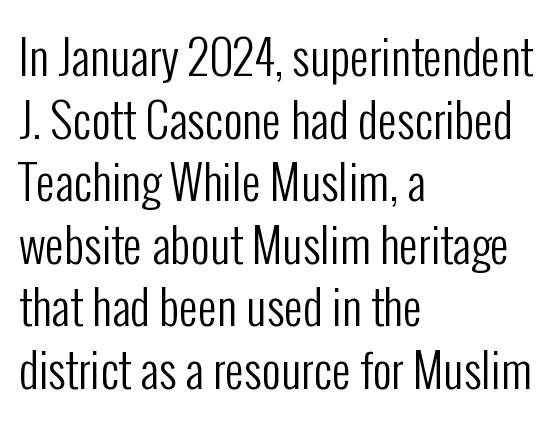
The image shows 47 px regular-weight, condensed sans-serif type, upright; set left-aligned, normal line spacing (1.33x), normal letter spacing, not underlined; low stroke contrast and a medium x-height.
